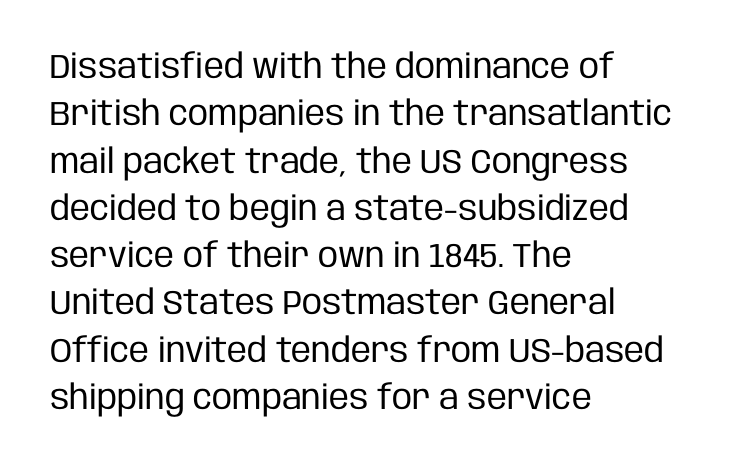
The letters carry no serifs — their stems end cleanly without finishing strokes. Compared with a centered layout, this one pins lines to the left instead. Italic? Not at all — the glyphs are vertical. Tracking value appears to be zero — textbook default spacing. The passage shown is typed in a proportional face where columns would drift. The designer left line spacing at the default.
